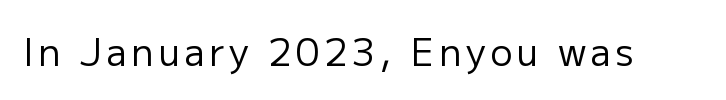
{"serif": "no", "italic": "no", "bold": "no", "weight": "regular", "width": "normal", "stroke_contrast": "low", "x_height": "medium", "monospaced": "no", "underline": "no", "glyph_px": 37}
